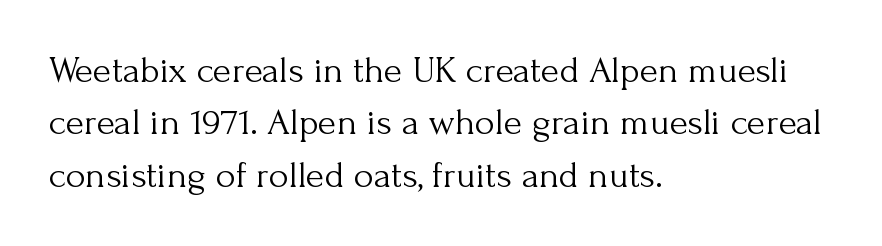
The image shows 38 px light serif type, upright; set left-aligned, normal line spacing (1.38x), normal letter spacing, not underlined; medium stroke contrast and a small x-height.
